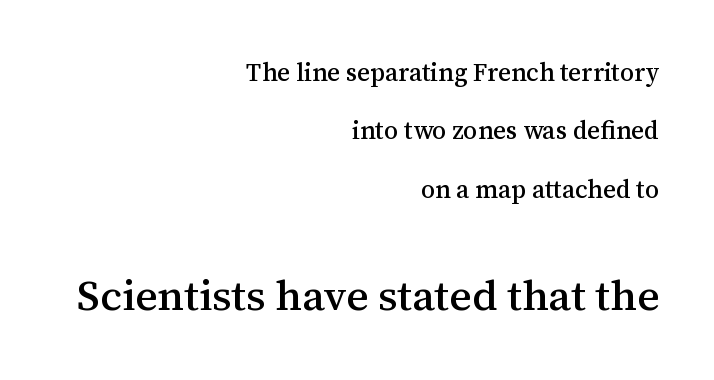
Spacing verdict: proportional, widths tailored to each character. Widely set lines give the paragraph a tall, airy silhouette. The designer went with a serif here, giving each stem small feet. A bare baseline throughout the passage. The face used here appears at its bigger size in the lower chunk.
